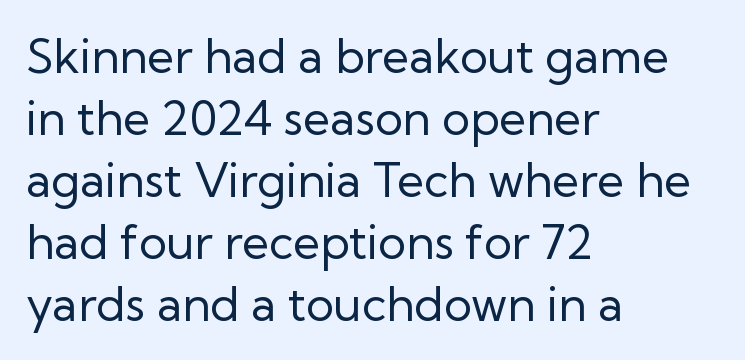
{"serif": "no", "italic": "no", "bold": "no", "weight": "regular", "width": "normal", "stroke_contrast": "low", "x_height": "medium", "monospaced": "no", "underline": "no", "align": "left", "line_spacing": "normal", "line_spacing_ratio": 1.32, "letter_spacing": "normal", "letter_spacing_em": 0.0, "glyph_px": 47}
